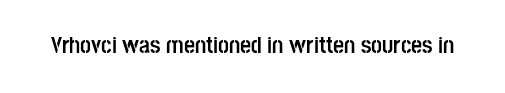
What stands out about the letter spacing? Nothing — it is the standard amount. Upright lettering throughout. Bold? Absolutely — the strokes are thick and heavy. The glyphs are unaccompanied by any horizontal stroke below them.
